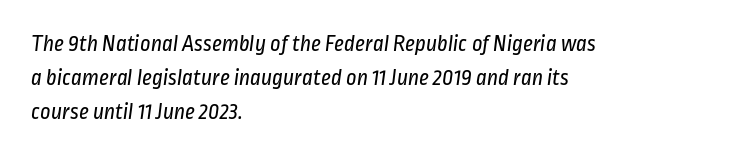
The zone under the glyphs is completely vacant. These lines keep a tight, regular rhythm from letter to letter. The cut favours lightness, reaching ordinary text weight at its darkest. These lines stack with their left ends in a neat column.
